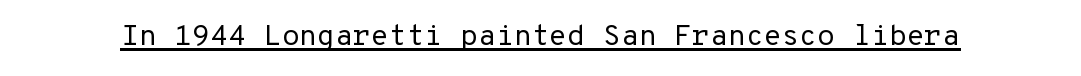
{"serif": "no", "italic": "no", "bold": "no", "weight": "regular", "width": "normal", "stroke_contrast": "low", "x_height": "medium", "monospaced": "yes", "underline": "yes", "letter_spacing": "normal", "letter_spacing_em": 0.0, "glyph_px": 29}
